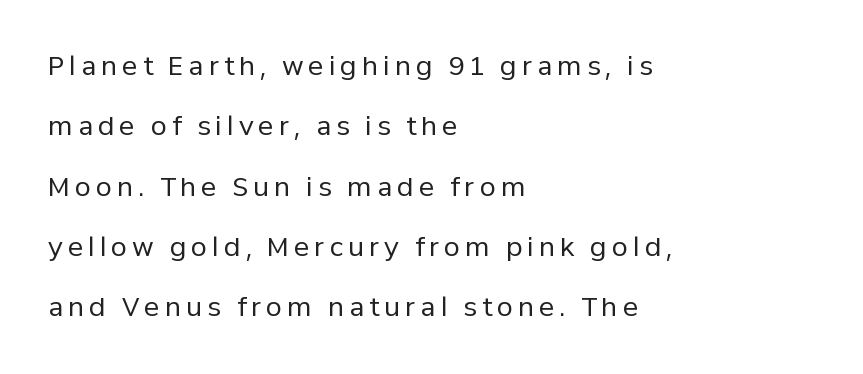
Q: Is the text bold? A: No.
Q: Is the text italic (slanted)? A: No, it is upright.
Q: Is the text underlined? A: No.
Q: How is the paragraph aligned? A: Left-aligned.
Q: Is the spacing between lines tight, normal or loose? A: Loose.
